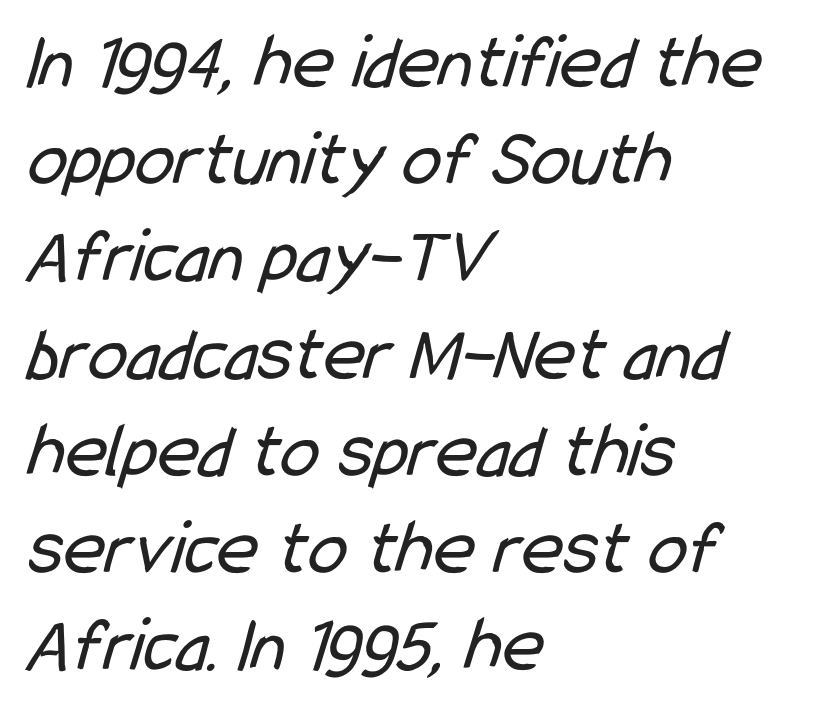
The image shows 79 px regular-weight, condensed sans-serif type; set left-aligned, line spacing 1.23x, normal letter spacing, not underlined; low stroke contrast and a medium x-height.
